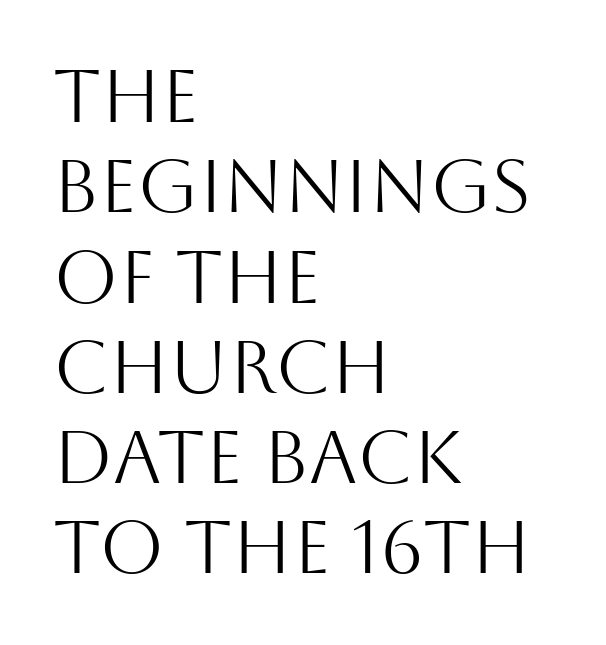
The specimen omits any rule beneath the text block's lines. The weight would be labelled regular, book, light, or lighter still. The rendering keeps characters at their native spacing. The type sits square on the baseline with zero lean. The passage shown is typed in a proportional face where columns would drift. You can tell from the bare stems that sans-serif type was used.
